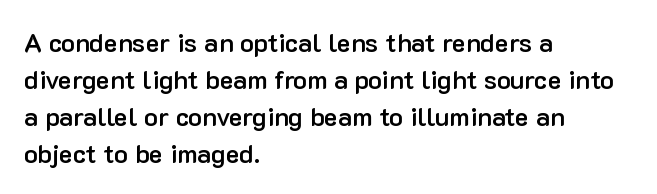
{"italic": "no", "bold": "semi", "underline": "no", "align": "left", "line_spacing": "normal", "line_spacing_ratio": 1.42, "letter_spacing": "normal", "letter_spacing_em": 0.0, "glyph_px": 26}
